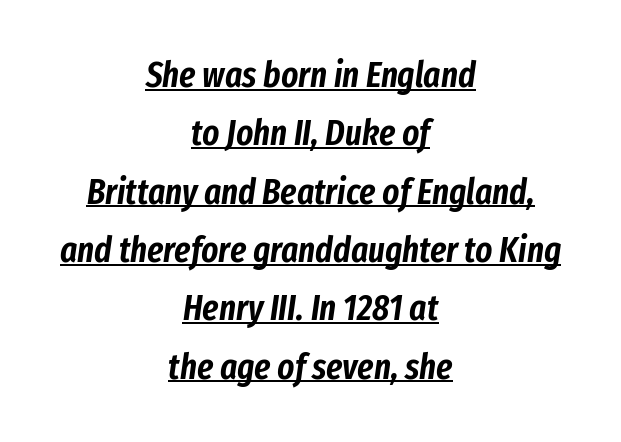
The image shows 36 px condensed type, italic (leaning right); set centered, normal line spacing (1.62x), normal letter spacing, underlined; low stroke contrast and a medium x-height.
